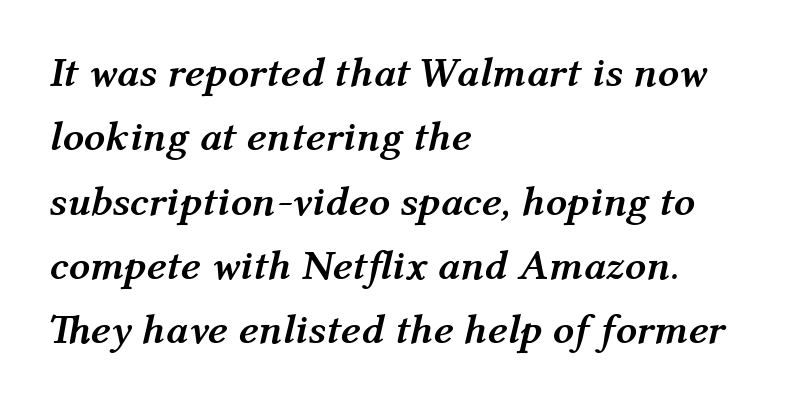
The image shows 42 px semibold type, italic (leaning right); set left-aligned, normal line spacing (1.53x), normal letter spacing, not underlined; medium stroke contrast and a medium x-height.
